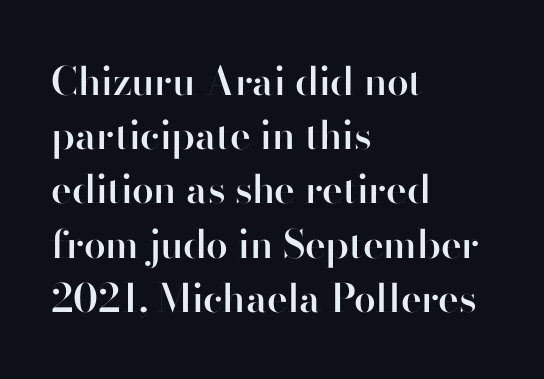
The image shows 39 px semibold sans-serif type, upright; set left-aligned, normal line spacing (1.39x), normal letter spacing, not underlined; high stroke contrast and a small x-height.
